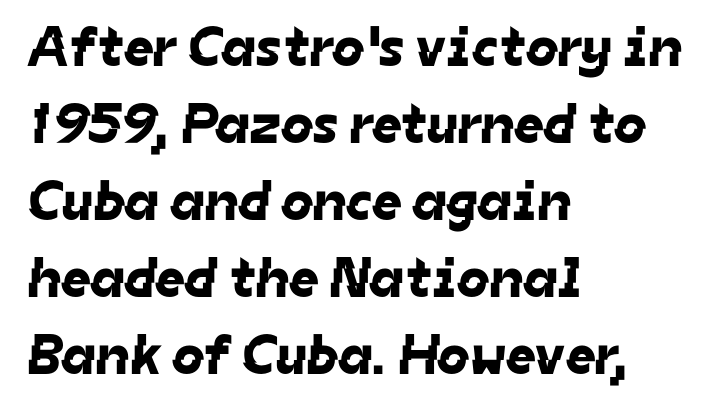
Q: Is the typeface a serif or a sans-serif typeface? A: Sans-serif.
Q: Is the text underlined? A: No.
Q: How is the paragraph aligned? A: Left-aligned.
Q: Is the spacing between letters normal or unusually wide? A: Normal.
Q: Is the spacing between lines tight, normal or loose? A: Normal.
Q: Width (condensed, normal, or wide)? A: Normal.
Q: Stroke contrast? A: Low.
Q: x-height? A: Medium.
Q: Monospaced? A: No.
